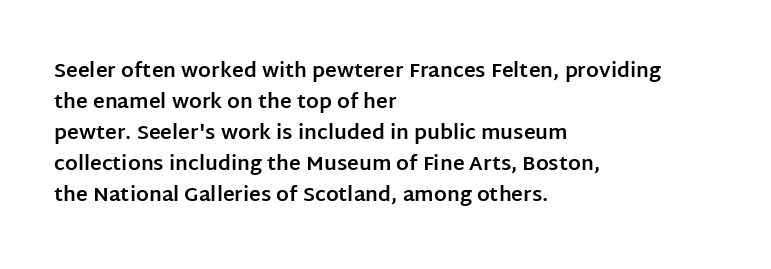
Q: Is the text bold? A: Yes.
Q: Is the text italic (slanted)? A: No, it is upright.
Q: Is the text underlined? A: No.
Q: How is the paragraph aligned? A: Left-aligned.
Q: Is the spacing between letters normal or unusually wide? A: Normal.
Q: Is the spacing between lines tight, normal or loose? A: Normal.
